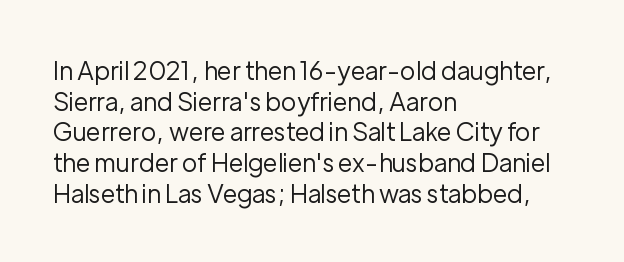
Q: Is the text bold? A: No.
Q: Is the text italic (slanted)? A: No, it is upright.
Q: Is the text underlined? A: No.
Q: How is the paragraph aligned? A: Left-aligned.
Q: Is the spacing between letters normal or unusually wide? A: Normal.
